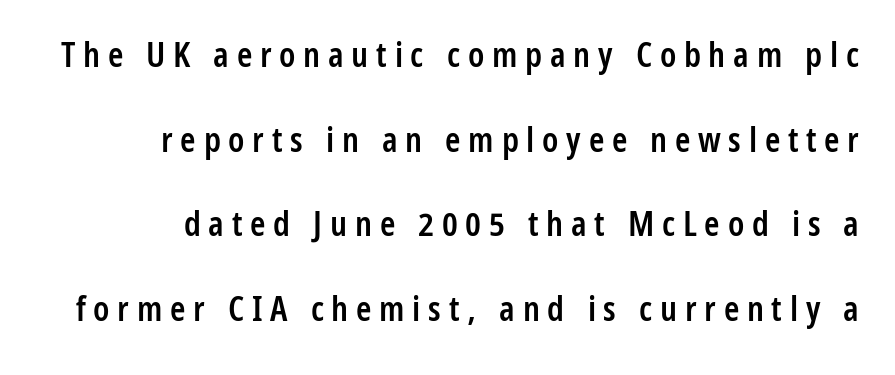
What stands out about the letter spacing? Its width — letters are far apart. The space beneath each line is pristine and unruled. What kind of face is this? One without serifs — a sans. Is this a fixed-width face? No — the glyphs have proportional, varying widths. The rendering anchors every line to the right-hand side.
